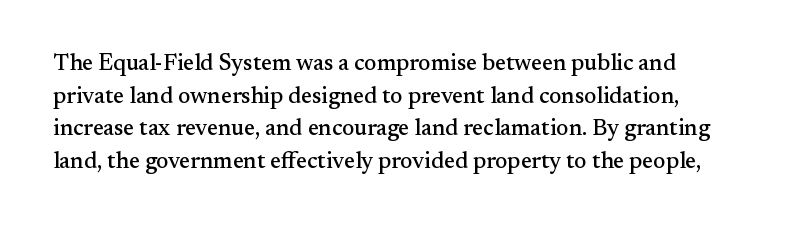
Q: Is the text italic (slanted)? A: No, it is upright.
Q: Is the text underlined? A: No.
Q: How is the paragraph aligned? A: Left-aligned.
Q: Is the spacing between letters normal or unusually wide? A: Normal.
Q: Is the spacing between lines tight, normal or loose? A: Normal.
